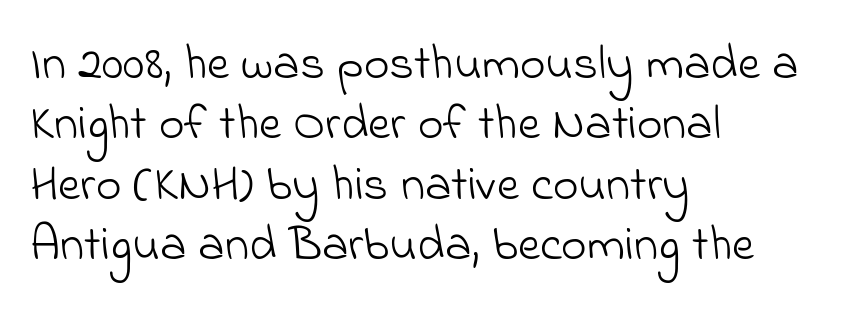
{"serif": "no", "bold": "no", "weight": "light", "width": "normal", "stroke_contrast": "low", "x_height": "small", "monospaced": "no", "underline": "no", "align": "left", "line_spacing_ratio": 1.23, "letter_spacing": "normal", "letter_spacing_em": 0.0, "glyph_px": 49}
